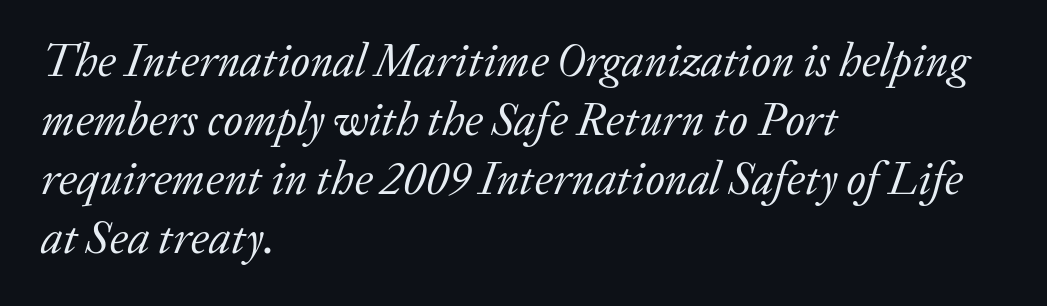
Q: Is the text bold? A: No.
Q: Is the text italic (slanted)? A: Yes, it leans right by about 20 degrees.
Q: Is the typeface a serif or a sans-serif typeface? A: Serif.
Q: Is the text underlined? A: No.
Q: How is the paragraph aligned? A: Left-aligned.
Q: Is the spacing between letters normal or unusually wide? A: Normal.
Q: Is the spacing between lines tight, normal or loose? A: Normal.
Q: Width (condensed, normal, or wide)? A: Normal.
Q: Stroke contrast? A: Low.
Q: x-height? A: Medium.
Q: Monospaced? A: No.
